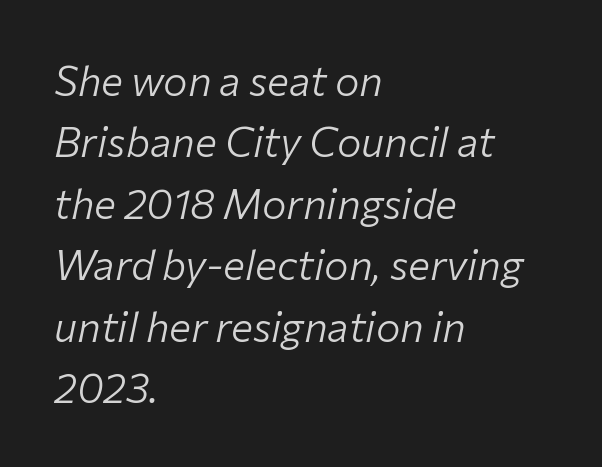
{"italic": "yes", "lean": "right", "slant_degrees": 12, "bold": "no", "weight": "light", "width": "normal", "stroke_contrast": "low", "x_height": "medium", "monospaced": "no", "underline": "no", "align": "left", "line_spacing": "normal", "line_spacing_ratio": 1.5, "letter_spacing": "normal", "letter_spacing_em": 0.0, "glyph_px": 41}
